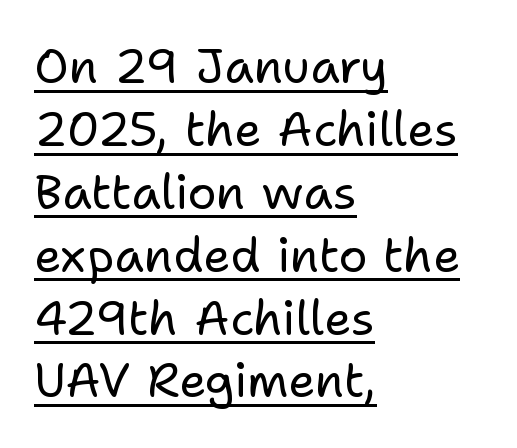
Stem width sits at or under what a default text font uses. The rendering shows plain stroke endings on the letterforms — a sans-serif design. These lines are rendered in a variable-pitch font. Reading down the column, the eye jumps a familiar distance to each next line. No extra tracking has been applied to these lines.
